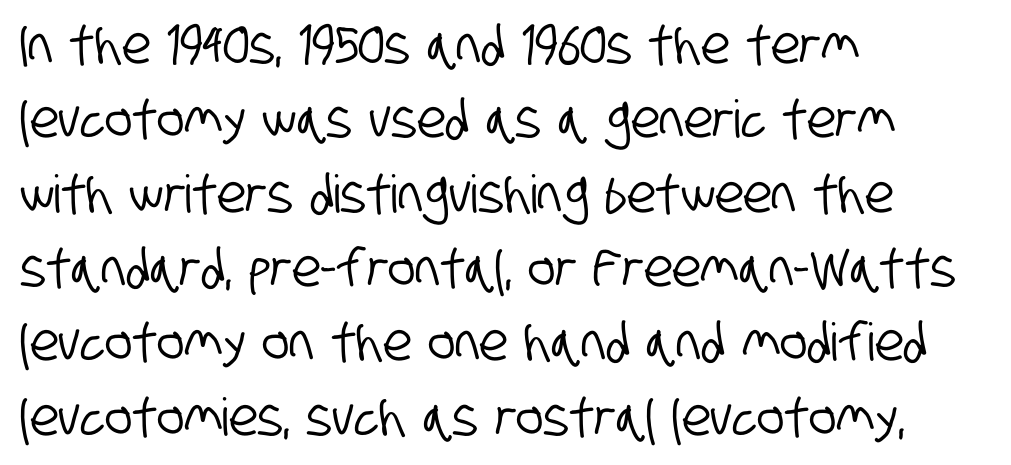
The passage is arranged the way most books set body copy — flush left. Classification — sans serif. The face used here is proportionally spaced, like ordinary book or web type. Bare-footed words on every line. Successive baselines arrive at the customary interval. No extra tracking has been applied to these lines.
